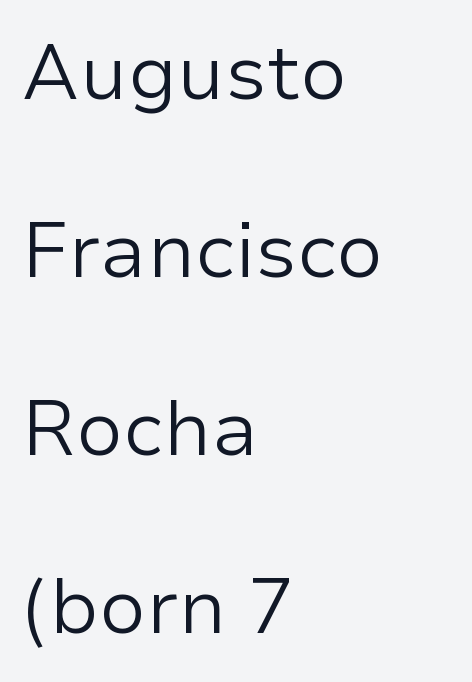
The image shows 77 px regular-weight sans-serif type, upright; set left-aligned, loose line spacing (2.31x), normal letter spacing, not underlined; low stroke contrast and a medium x-height.
